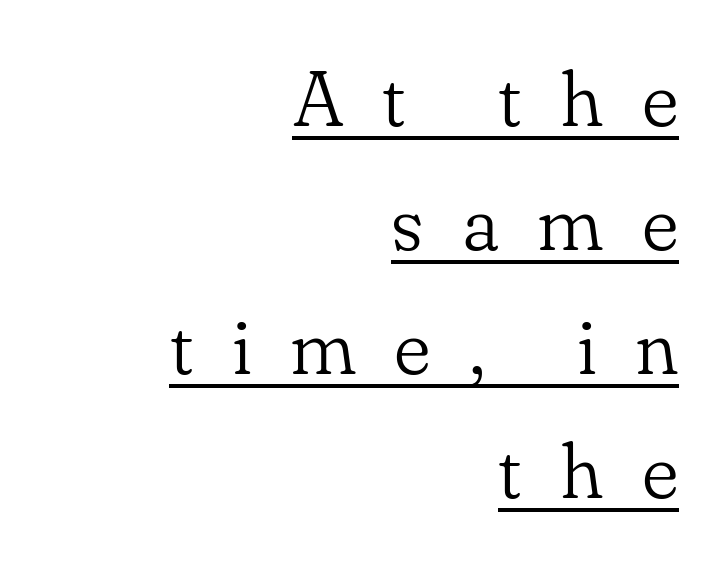
{"serif": "yes", "italic": "no", "bold": "no", "weight": "light", "width": "normal", "stroke_contrast": "low", "x_height": "small", "monospaced": "no", "underline": "yes", "align": "right", "line_spacing": "normal", "line_spacing_ratio": 1.59, "letter_spacing": "wide", "letter_spacing_em": 0.49, "glyph_px": 78}
